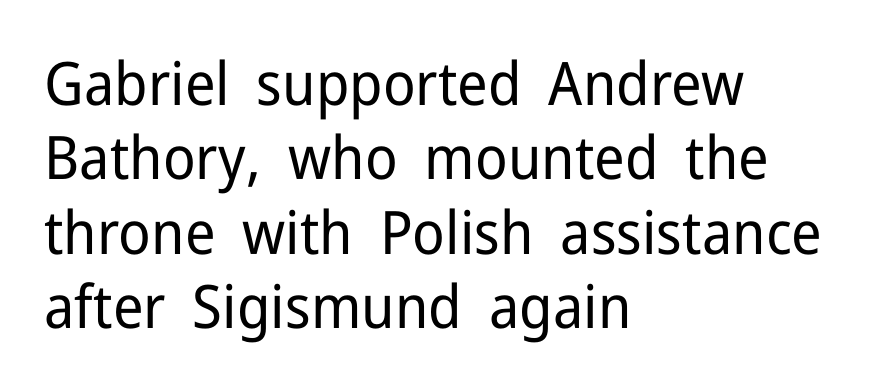
Q: Is the text bold? A: No.
Q: Is the text italic (slanted)? A: No, it is upright.
Q: Is the typeface a serif or a sans-serif typeface? A: Sans-serif.
Q: Is the text underlined? A: No.
Q: How is the paragraph aligned? A: Left-aligned.
Q: Is the spacing between letters normal or unusually wide? A: Normal.
Q: Width (condensed, normal, or wide)? A: Normal.
Q: Stroke contrast? A: Low.
Q: x-height? A: Medium.
Q: Monospaced? A: No.
